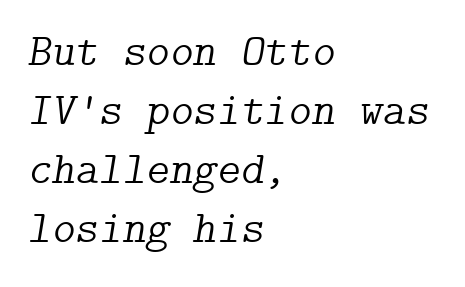
{"serif": "yes", "italic": "yes", "lean": "right", "slant_degrees": 9, "bold": "no", "weight": "light", "width": "normal", "stroke_contrast": "low", "x_height": "medium", "underline": "no", "align": "left", "line_spacing": "normal", "line_spacing_ratio": 1.31, "letter_spacing": "normal", "letter_spacing_em": 0.0, "glyph_px": 45}
